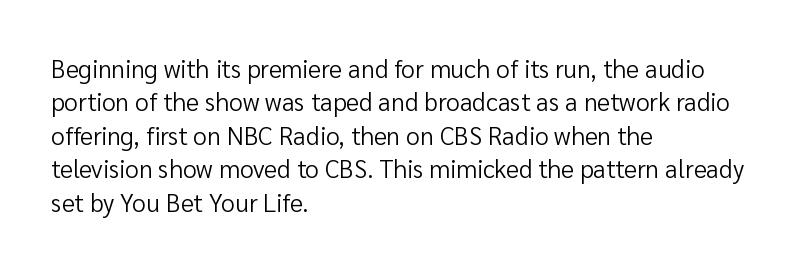
{"italic": "no", "bold": "no", "underline": "no", "align": "left", "line_spacing": "normal", "line_spacing_ratio": 1.34, "letter_spacing": "normal", "letter_spacing_em": 0.0, "glyph_px": 25}
